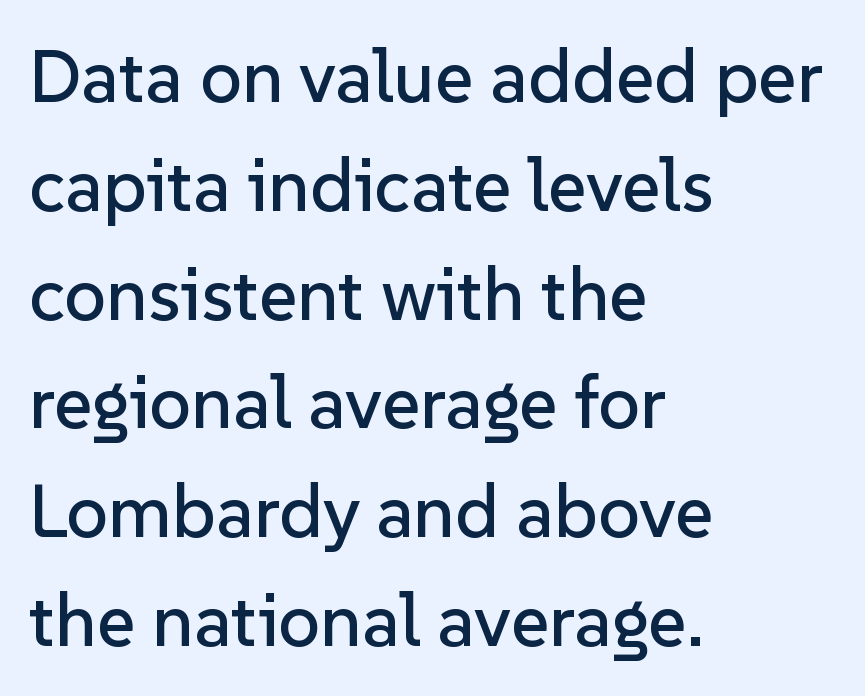
{"serif": "no", "italic": "no", "width": "normal", "stroke_contrast": "low", "x_height": "medium", "monospaced": "no", "underline": "no", "align": "left", "line_spacing": "normal", "line_spacing_ratio": 1.47, "letter_spacing": "normal", "letter_spacing_em": 0.0, "glyph_px": 74}
